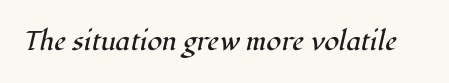
Q: Is the text bold? A: No.
Q: Is the text italic (slanted)? A: Yes, it leans right by about 12 degrees.
Q: Is the text underlined? A: No.
Q: Is the spacing between letters normal or unusually wide? A: Normal.
